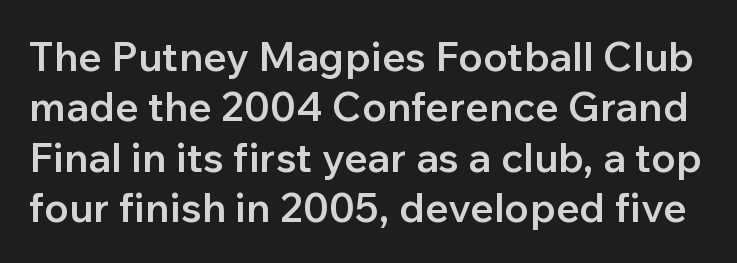
The image shows 41 px semibold sans-serif type, upright; set line spacing 1.23x, normal letter spacing, not underlined; low stroke contrast and a medium x-height.
